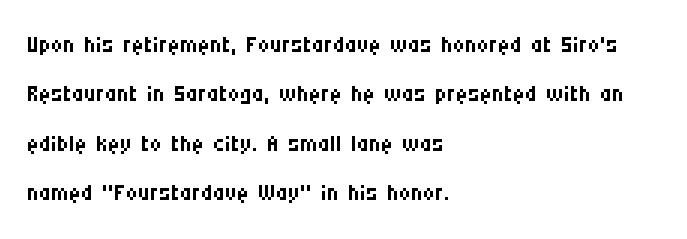
{"serif": "no", "italic": "no", "bold": "no", "weight": "regular", "width": "condensed", "stroke_contrast": "medium", "x_height": "large", "monospaced": "no", "underline": "no", "align": "left", "line_spacing": "normal", "line_spacing_ratio": 1.5, "letter_spacing": "normal", "letter_spacing_em": 0.0, "glyph_px": 33}
